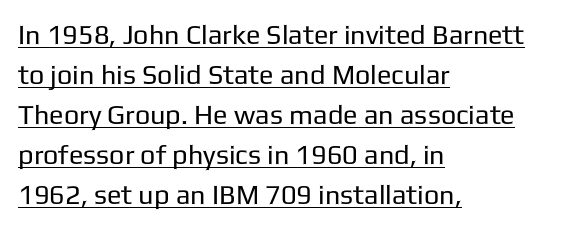
{"italic": "no", "bold": "no", "underline": "yes", "align": "left", "line_spacing": "normal", "line_spacing_ratio": 1.48, "letter_spacing": "normal", "letter_spacing_em": 0.0, "glyph_px": 27}
